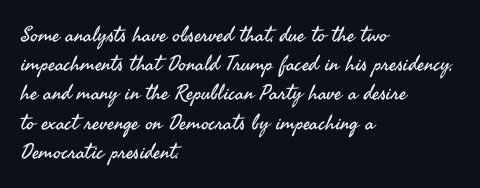
Q: Is the text bold? A: No.
Q: Is the text italic (slanted)? A: Yes.
Q: Is the text underlined? A: No.
Q: How is the paragraph aligned? A: Left-aligned.
Q: Is the spacing between letters normal or unusually wide? A: Normal.
Q: Is the spacing between lines tight, normal or loose? A: Normal.
